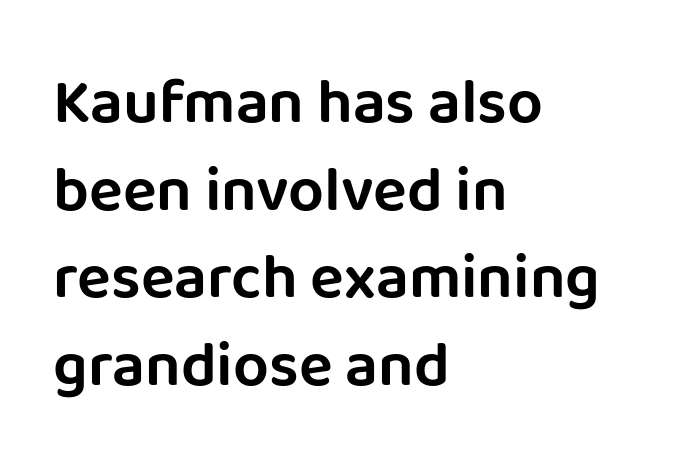
The image shows 63 px sans-serif type, upright; set left-aligned, normal line spacing (1.39x), normal letter spacing, not underlined; low stroke contrast and a large x-height.
